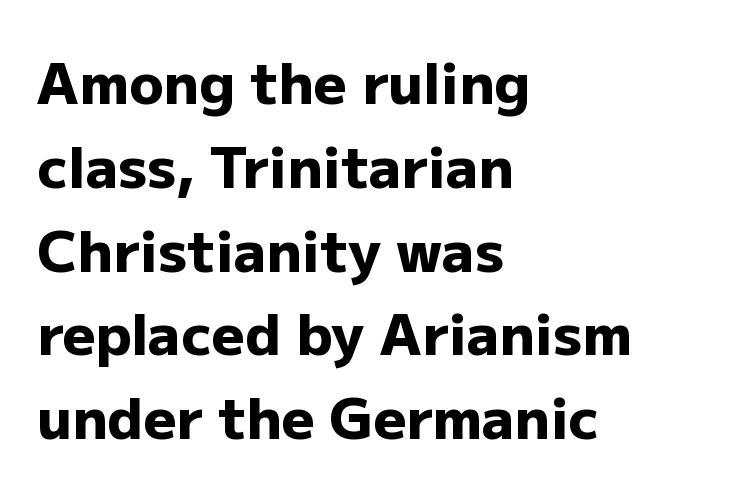
The image shows 57 px heavy sans-serif type, upright; set left-aligned, normal line spacing (1.47x), normal letter spacing, not underlined; low stroke contrast and a medium x-height.
